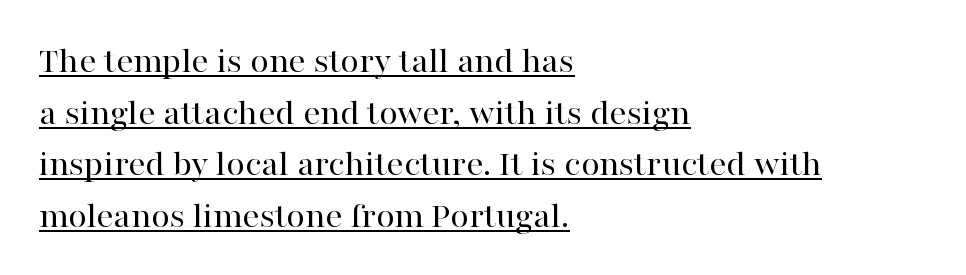
Q: Is the text bold? A: No.
Q: Is the text italic (slanted)? A: No, it is upright.
Q: Is the typeface a serif or a sans-serif typeface? A: Serif.
Q: Is the text underlined? A: Yes.
Q: How is the paragraph aligned? A: Left-aligned.
Q: Is the spacing between letters normal or unusually wide? A: Normal.
Q: Is the spacing between lines tight, normal or loose? A: Normal.
Q: Width (condensed, normal, or wide)? A: Normal.
Q: Stroke contrast? A: High.
Q: x-height? A: Medium.
Q: Monospaced? A: No.
